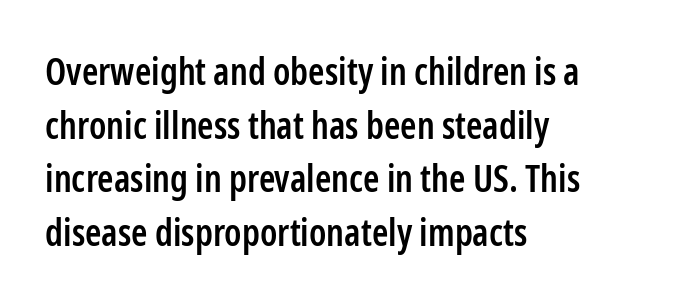
{"serif": "no", "italic": "no", "bold": "semi", "weight": "semibold", "width": "condensed", "stroke_contrast": "low", "x_height": "medium", "monospaced": "no", "underline": "no", "align": "left", "line_spacing": "normal", "line_spacing_ratio": 1.45, "letter_spacing": "normal", "letter_spacing_em": 0.0, "glyph_px": 37}
